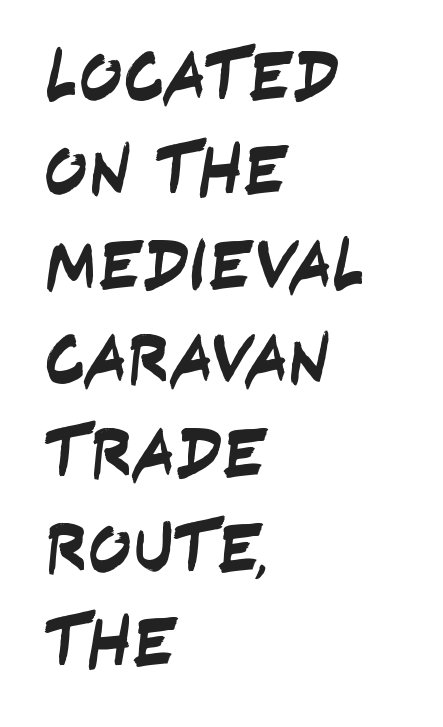
The image shows 72 px condensed sans-serif type; set left-aligned, normal line spacing (1.31x), normal letter spacing, not underlined; low stroke contrast and a large x-height.
